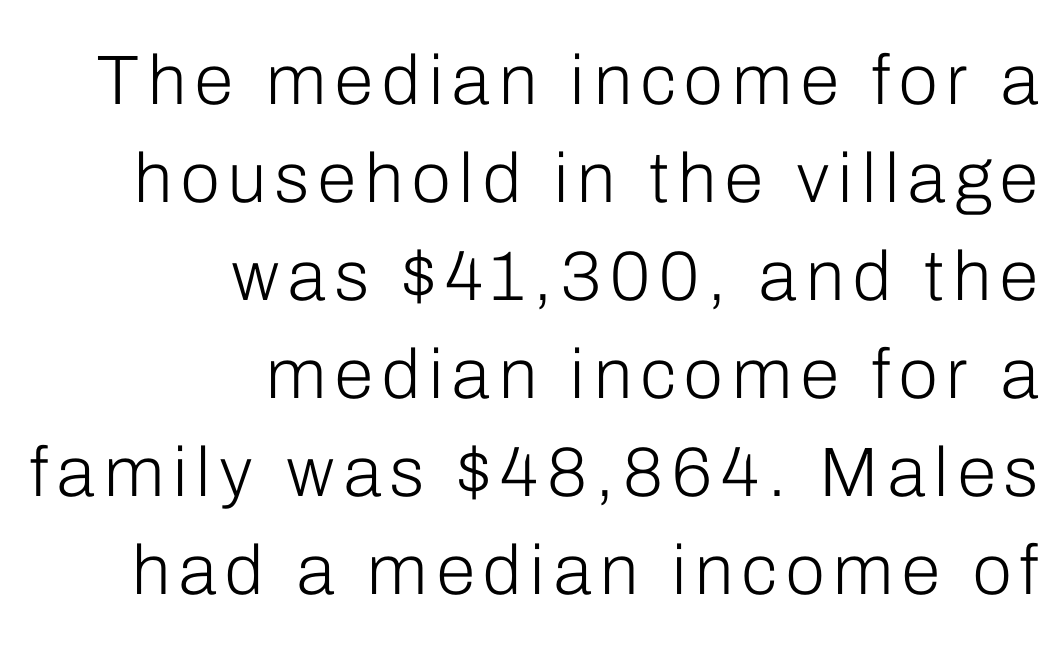
Q: Is the text bold? A: No.
Q: Is the text italic (slanted)? A: No, it is upright.
Q: Is the typeface a serif or a sans-serif typeface? A: Sans-serif.
Q: Is the text underlined? A: No.
Q: How is the paragraph aligned? A: Right-aligned.
Q: Is the spacing between lines tight, normal or loose? A: Normal.
Q: Width (condensed, normal, or wide)? A: Normal.
Q: Stroke contrast? A: Low.
Q: x-height? A: Medium.
Q: Monospaced? A: No.
